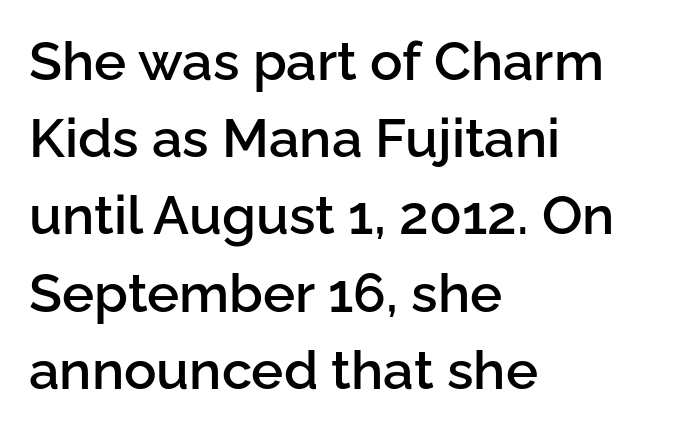
The image shows 54 px semibold sans-serif type, upright; set left-aligned, normal line spacing (1.43x), normal letter spacing, not underlined; low stroke contrast and a medium x-height.
